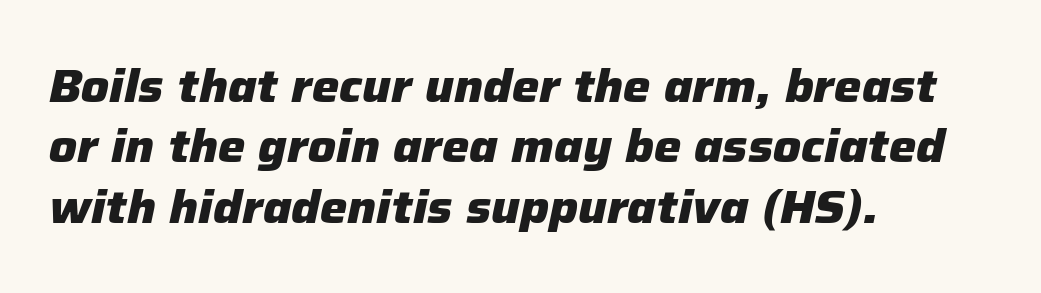
{"italic": "yes", "lean": "right", "slant_degrees": 12, "bold": "yes", "weight": "heavy", "width": "normal", "stroke_contrast": "low", "x_height": "medium", "monospaced": "no", "underline": "no", "align": "left", "line_spacing": "normal", "line_spacing_ratio": 1.31, "letter_spacing": "normal", "letter_spacing_em": 0.0, "glyph_px": 46}
